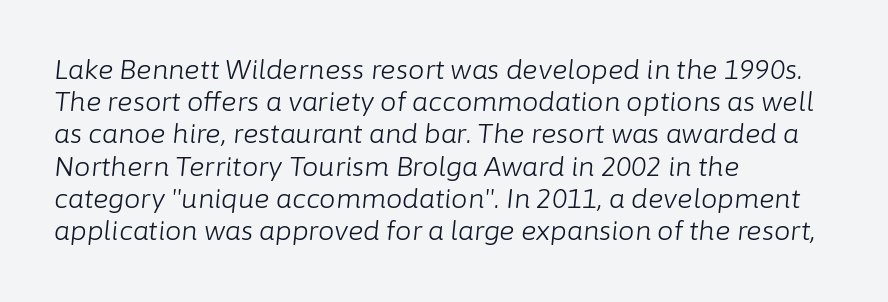
{"italic": "yes", "lean": "right", "slant_degrees": 6, "bold": "no", "underline": "no", "align": "left", "line_spacing_ratio": 1.24, "letter_spacing": "normal", "letter_spacing_em": 0.0, "glyph_px": 26}
